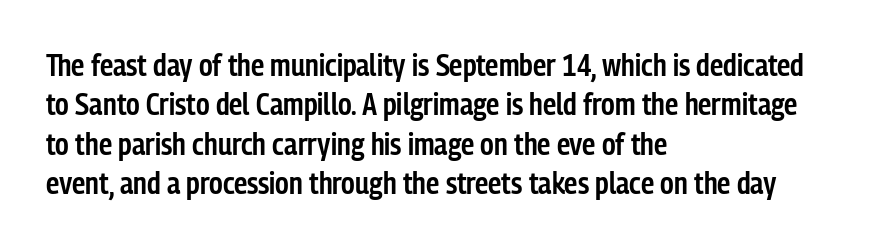
The image shows 30 px semibold, condensed sans-serif type, upright; set left-aligned, normal line spacing (1.31x), normal letter spacing, not underlined; low stroke contrast and a medium x-height.
